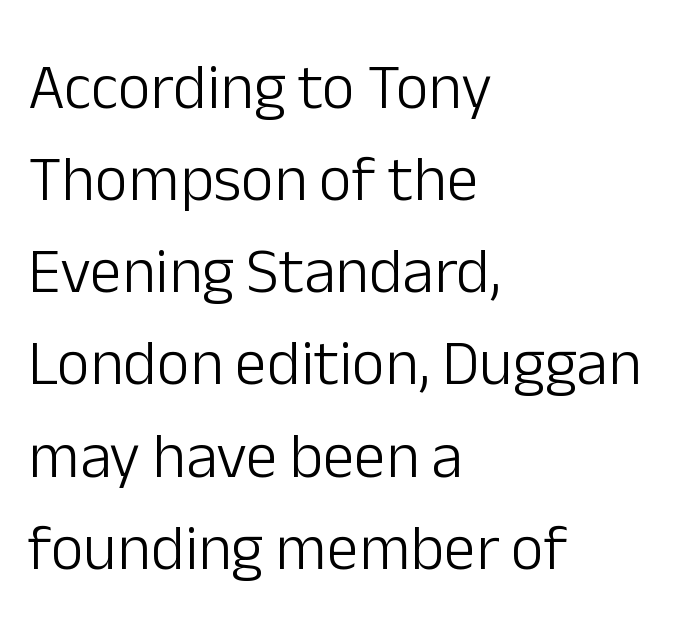
{"serif": "no", "italic": "no", "bold": "no", "weight": "light", "width": "normal", "stroke_contrast": "low", "x_height": "medium", "monospaced": "no", "underline": "no", "align": "left", "line_spacing": "normal", "line_spacing_ratio": 1.44, "letter_spacing": "normal", "letter_spacing_em": 0.0, "glyph_px": 64}
